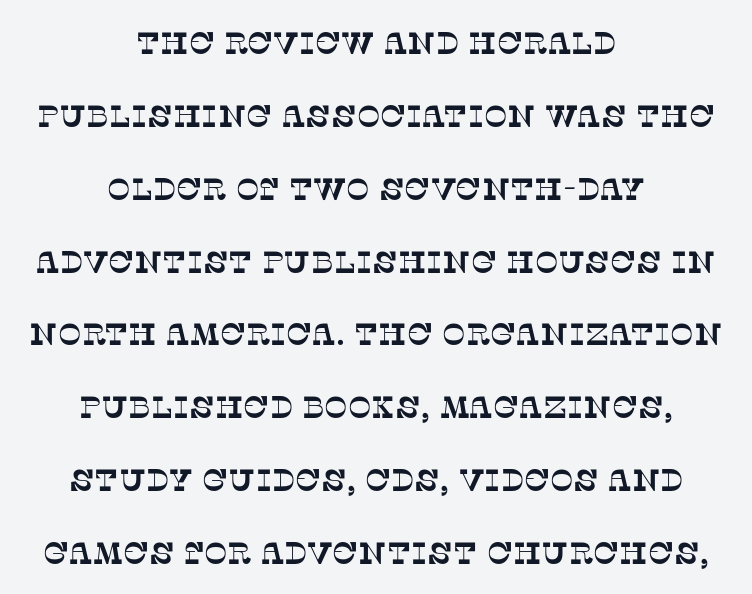
Here the designer chose a conventional face with non-uniform glyph widths. These lines are centered, leaving both edges ragged. The horizontal fit of the characters is conventional and even. Descender tails drop into unmarked territory. Notice the wide empty band between every row — that's loose leading.
